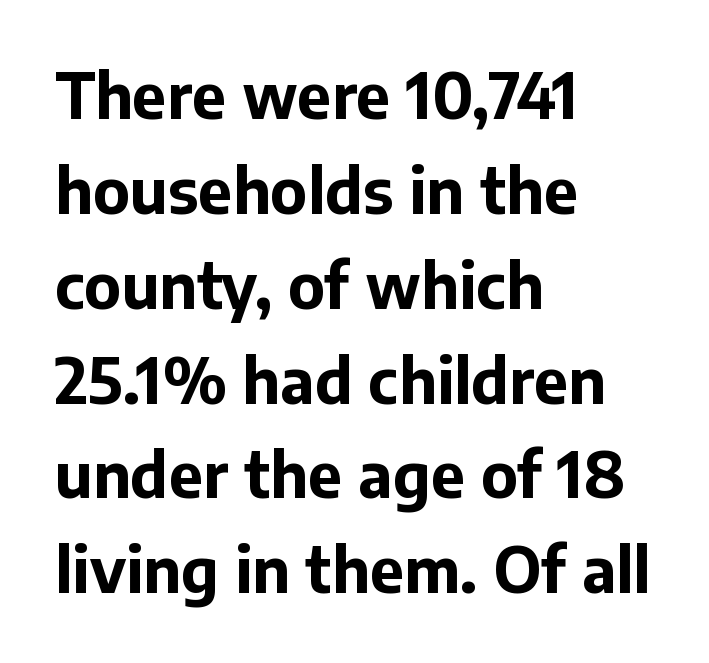
Q: Is the text bold? A: Yes.
Q: Is the text italic (slanted)? A: No, it is upright.
Q: Is the typeface a serif or a sans-serif typeface? A: Sans-serif.
Q: Is the text underlined? A: No.
Q: How is the paragraph aligned? A: Left-aligned.
Q: Is the spacing between letters normal or unusually wide? A: Normal.
Q: Is the spacing between lines tight, normal or loose? A: Normal.
Q: Width (condensed, normal, or wide)? A: Normal.
Q: Stroke contrast? A: Low.
Q: x-height? A: Medium.
Q: Monospaced? A: No.
